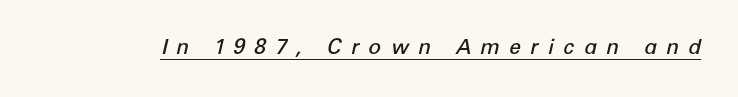
Q: Is the text bold? A: Semi-bold.
Q: Is the text italic (slanted)? A: Yes, it leans right by about 12 degrees.
Q: Is the text underlined? A: Yes.
Q: Is the spacing between letters normal or unusually wide? A: Unusually wide.
